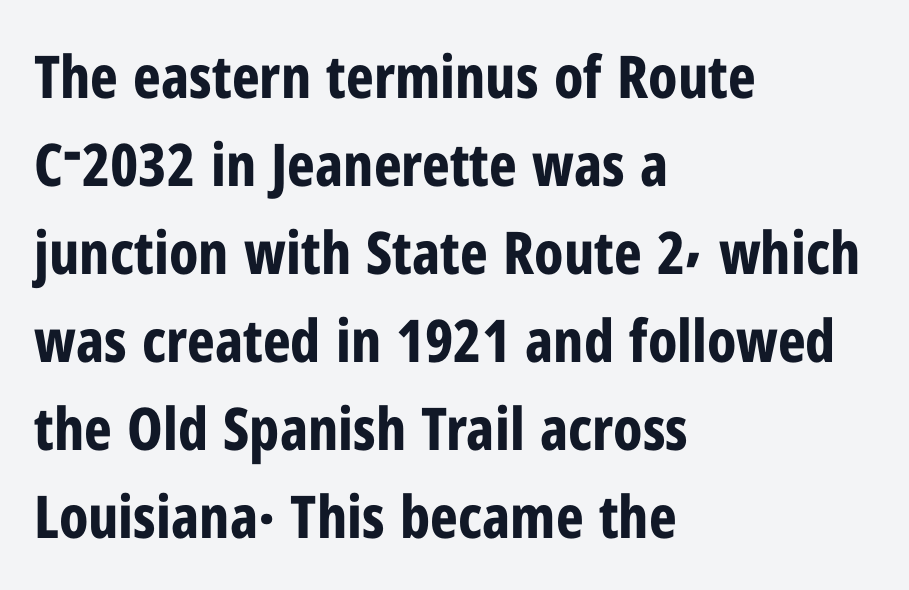
Q: Is the text bold? A: Yes.
Q: Is the text italic (slanted)? A: No, it is upright.
Q: Is the typeface a serif or a sans-serif typeface? A: Sans-serif.
Q: Is the text underlined? A: No.
Q: How is the paragraph aligned? A: Left-aligned.
Q: Is the spacing between letters normal or unusually wide? A: Normal.
Q: Is the spacing between lines tight, normal or loose? A: Normal.
Q: Width (condensed, normal, or wide)? A: Condensed.
Q: Stroke contrast? A: Low.
Q: x-height? A: Medium.
Q: Monospaced? A: No.
